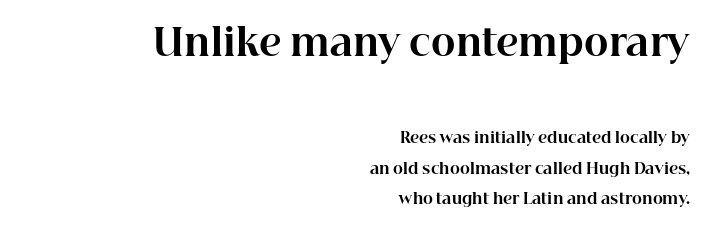
The image shows 37 px bold serif type, upright; set right-aligned, loose line spacing (2.04x), normal letter spacing, not underlined; the first (top) block is 2.47x larger; high stroke contrast and a medium x-height.
